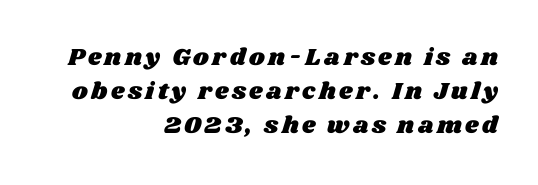
Q: Is the text underlined? A: No.
Q: How is the paragraph aligned? A: Right-aligned.
Q: Is the spacing between lines tight, normal or loose? A: Normal.
